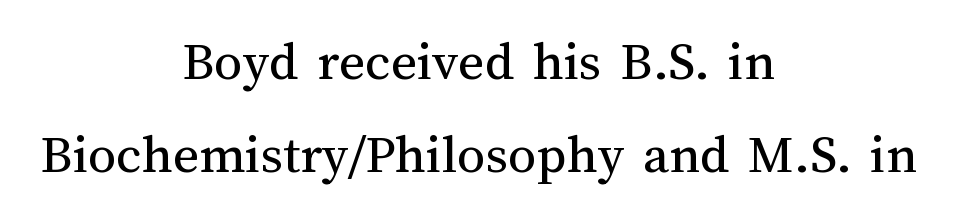
The compositor balanced each line on the midline. Tall strokes in this sample are plumb rather than angled. Spacing verdict: proportional, widths tailored to each character. Clear beneath every line of the passage.
